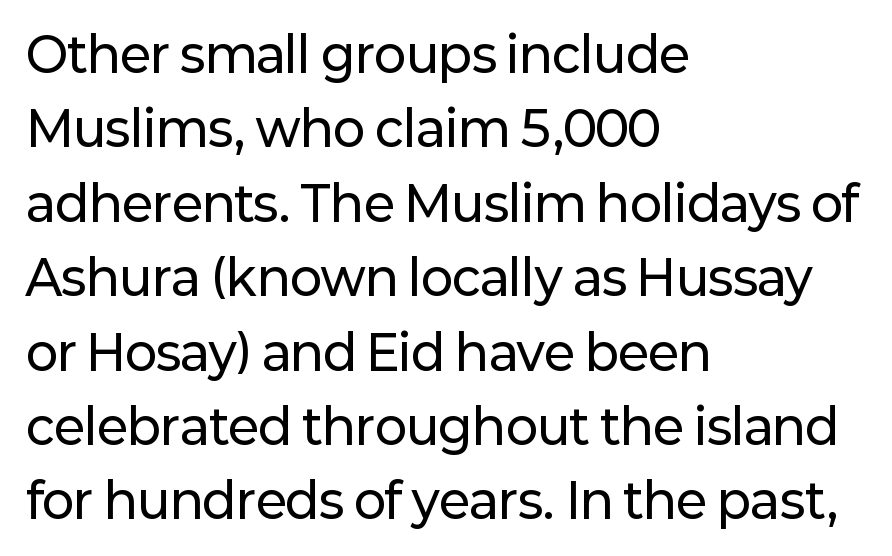
The image shows 48 px sans-serif type, upright; set left-aligned, normal line spacing (1.55x), normal letter spacing, not underlined; low stroke contrast and a medium x-height.
